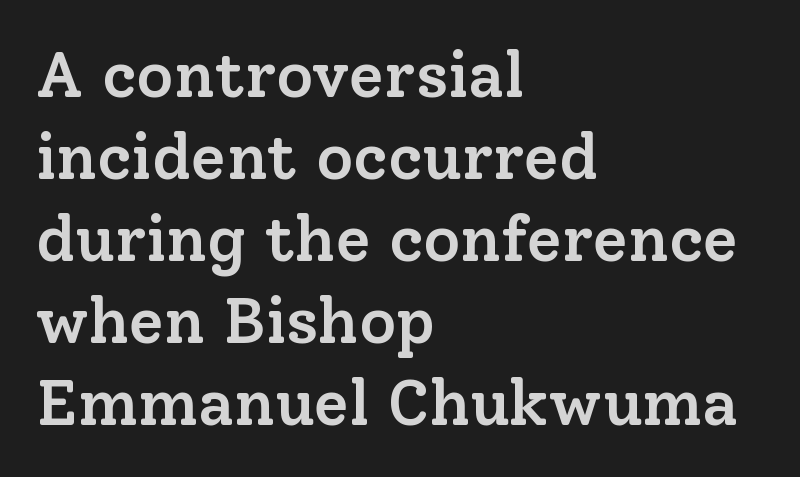
{"serif": "yes", "italic": "no", "bold": "semi", "weight": "semibold", "width": "normal", "stroke_contrast": "low", "x_height": "medium", "monospaced": "no", "underline": "no", "align": "left", "line_spacing": "normal", "line_spacing_ratio": 1.28, "letter_spacing": "normal", "letter_spacing_em": 0.0, "glyph_px": 64}
